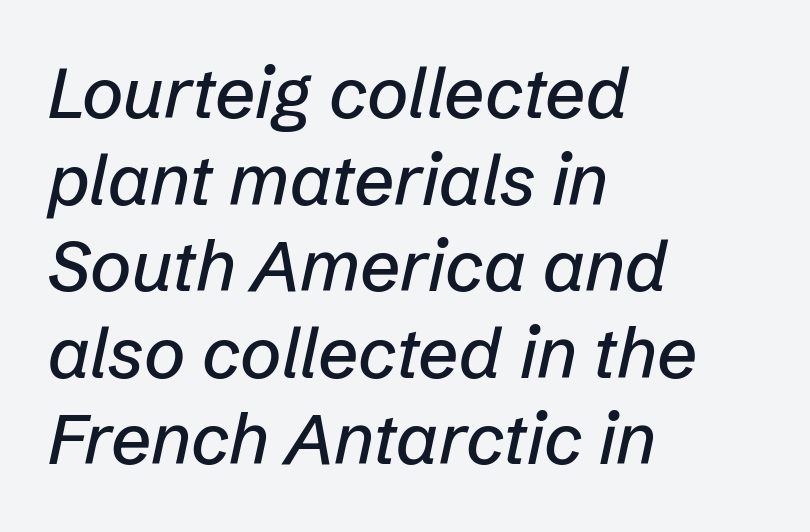
The image shows 71 px text type, italic (leaning right); set left-aligned, line spacing 1.22x, normal letter spacing, not underlined; low stroke contrast and a medium x-height.
